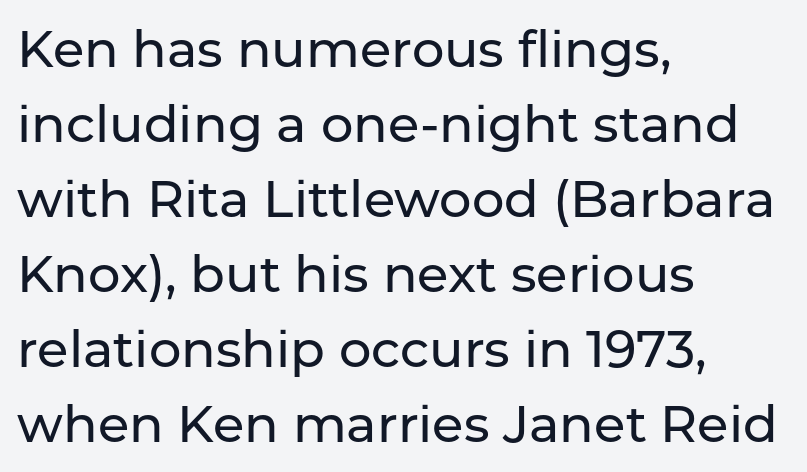
Q: Is the text italic (slanted)? A: No, it is upright.
Q: Is the typeface a serif or a sans-serif typeface? A: Sans-serif.
Q: Is the text underlined? A: No.
Q: How is the paragraph aligned? A: Left-aligned.
Q: Is the spacing between letters normal or unusually wide? A: Normal.
Q: Is the spacing between lines tight, normal or loose? A: Normal.
Q: Width (condensed, normal, or wide)? A: Normal.
Q: Stroke contrast? A: Low.
Q: x-height? A: Medium.
Q: Monospaced? A: No.
